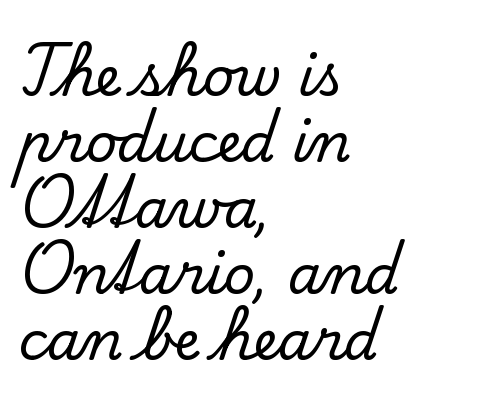
The rendering uses natural spacing where letterforms have individual widths. Students, note that the glyphs here touch the page at normal intervals. The characters display serif detailing at their extremities. Bare-footed words on every line.
